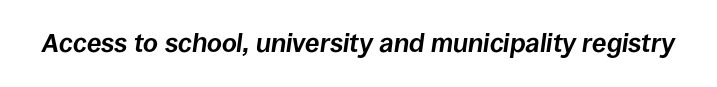
The image shows 26 px bold type, italic (leaning right); set normal letter spacing, not underlined.
